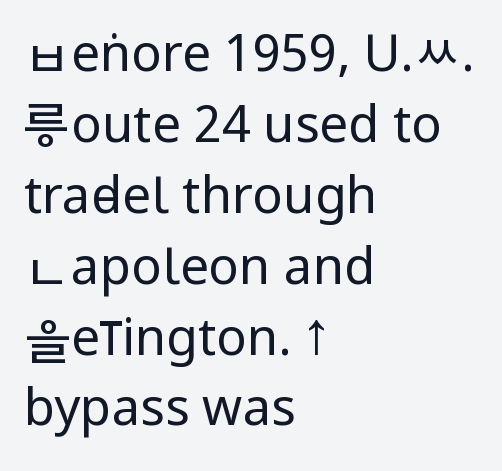
The space beneath each line is pristine and unruled. This is roman type, the default non-slanted kind. The letters advance in unequal steps, a hallmark of proportional type. This rendering employs a face without finishing strokes, i.e., a sans-serif.
